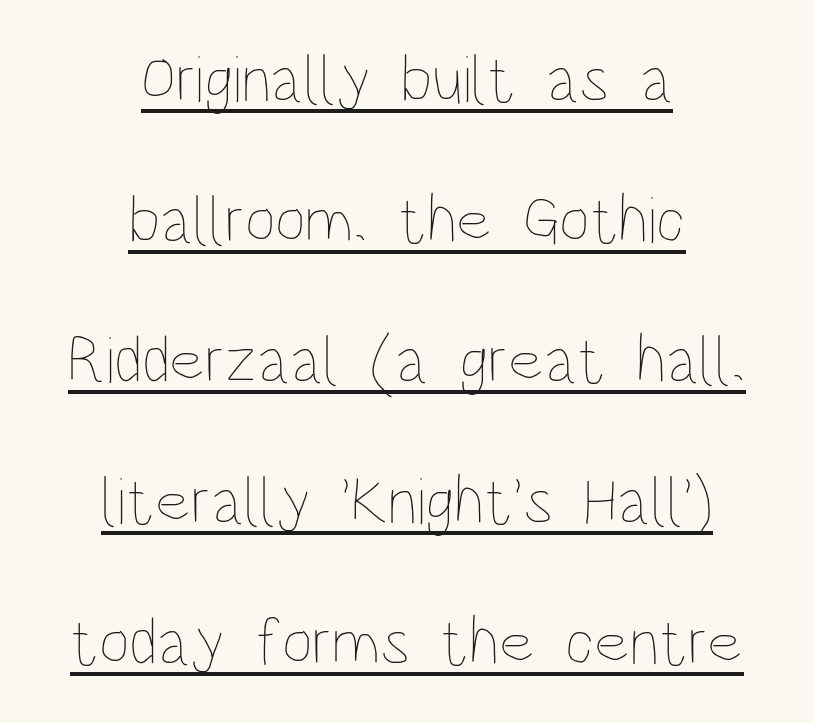
Q: Is the text bold? A: No.
Q: Is the text italic (slanted)? A: No, it is upright.
Q: Is the text underlined? A: Yes.
Q: How is the paragraph aligned? A: Centered.
Q: Is the spacing between letters normal or unusually wide? A: Normal.
Q: Is the spacing between lines tight, normal or loose? A: Loose.
Q: Width (condensed, normal, or wide)? A: Condensed.
Q: Stroke contrast? A: Low.
Q: x-height? A: Large.
Q: Monospaced? A: No.
